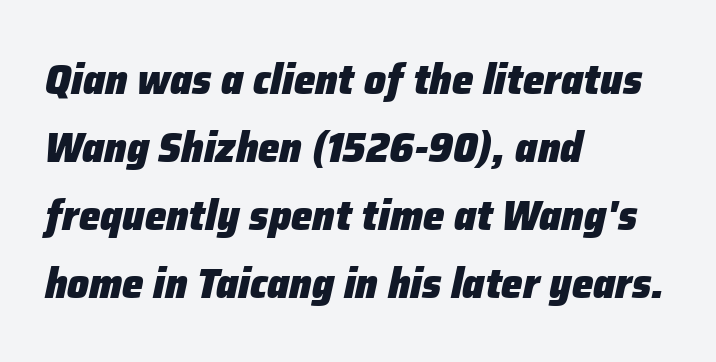
{"italic": "yes", "lean": "right", "slant_degrees": 12, "bold": "yes", "weight": "heavy", "width": "normal", "stroke_contrast": "low", "x_height": "medium", "monospaced": "no", "underline": "no", "align": "left", "line_spacing": "normal", "line_spacing_ratio": 1.58, "letter_spacing": "normal", "letter_spacing_em": 0.0, "glyph_px": 43}
